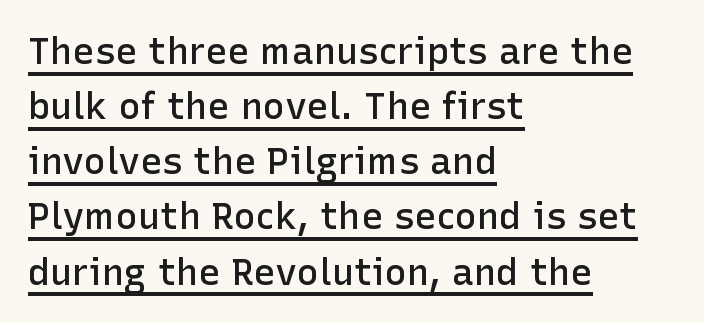
Q: Is the text bold? A: Semi-bold.
Q: Is the text italic (slanted)? A: No, it is upright.
Q: Is the typeface a serif or a sans-serif typeface? A: Sans-serif.
Q: Is the text underlined? A: Yes.
Q: How is the paragraph aligned? A: Left-aligned.
Q: Is the spacing between letters normal or unusually wide? A: Normal.
Q: Is the spacing between lines tight, normal or loose? A: Normal.
Q: Width (condensed, normal, or wide)? A: Normal.
Q: Stroke contrast? A: Low.
Q: x-height? A: Medium.
Q: Monospaced? A: No.
